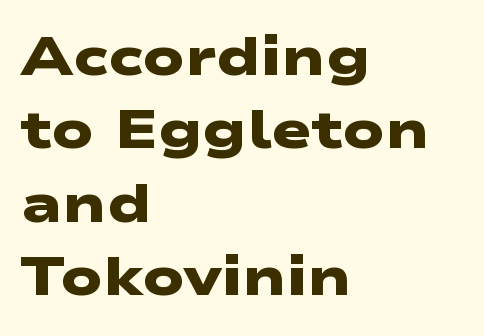
Q: Is the text bold? A: Yes.
Q: Is the typeface a serif or a sans-serif typeface? A: Sans-serif.
Q: Is the text underlined? A: No.
Q: How is the paragraph aligned? A: Left-aligned.
Q: Is the spacing between letters normal or unusually wide? A: Normal.
Q: Is the spacing between lines tight, normal or loose? A: Normal.
Q: Width (condensed, normal, or wide)? A: Wide.
Q: Stroke contrast? A: Low.
Q: x-height? A: Medium.
Q: Monospaced? A: No.
